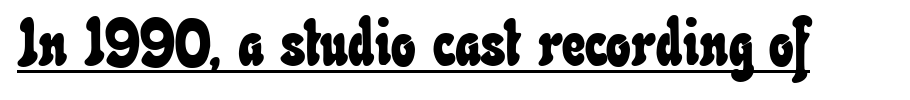
{"width": "condensed", "stroke_contrast": "low", "x_height": "small", "monospaced": "no", "underline": "yes", "letter_spacing": "normal", "letter_spacing_em": 0.0, "glyph_px": 65}
